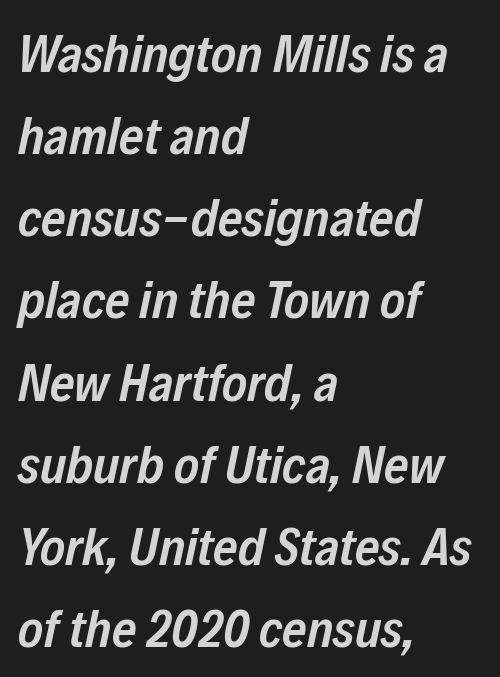
A typesetter would call this proportional, since set widths differ per character. As a designer I'd log this as weight 600, semibold. The typography opts for an oblique posture over an upright one. The rendering keeps characters at their native spacing. Evenly set lines give the paragraph a standard silhouette.
